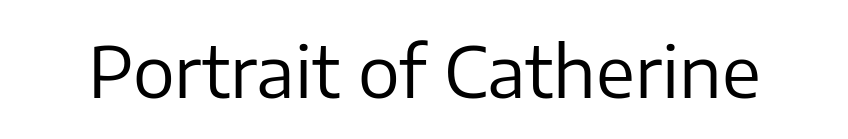
{"serif": "no", "italic": "no", "bold": "no", "weight": "regular", "width": "normal", "stroke_contrast": "low", "x_height": "medium", "monospaced": "no", "underline": "no", "letter_spacing": "normal", "letter_spacing_em": 0.0, "glyph_px": 70}
